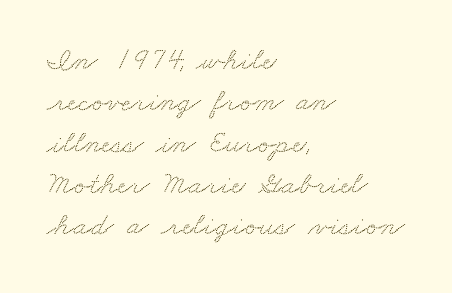
Q: Is the typeface a serif or a sans-serif typeface? A: Serif.
Q: Is the text underlined? A: No.
Q: How is the paragraph aligned? A: Left-aligned.
Q: Is the spacing between letters normal or unusually wide? A: Normal.
Q: Is the spacing between lines tight, normal or loose? A: Normal.
Q: Width (condensed, normal, or wide)? A: Wide.
Q: Stroke contrast? A: Medium.
Q: x-height? A: Small.
Q: Monospaced? A: No.
